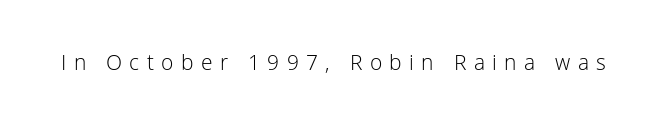
{"italic": "no", "bold": "no", "underline": "no", "letter_spacing": "wide", "letter_spacing_em": 0.35, "glyph_px": 21}
